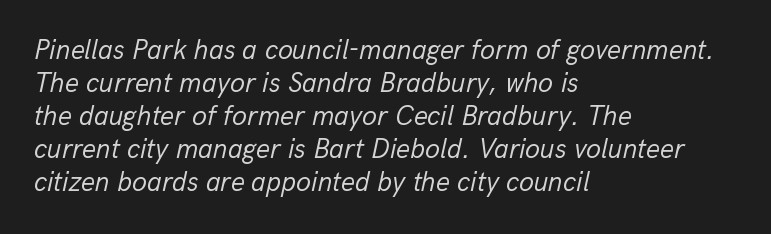
Q: Is the text bold? A: No.
Q: Is the text italic (slanted)? A: Yes, it leans right by about 13 degrees.
Q: Is the text underlined? A: No.
Q: How is the paragraph aligned? A: Left-aligned.
Q: Is the spacing between letters normal or unusually wide? A: Normal.
